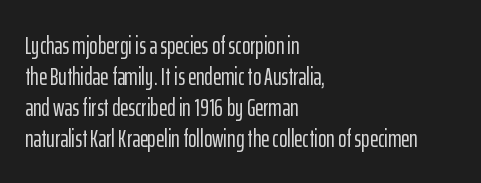
Q: Is the text italic (slanted)? A: No, it is upright.
Q: Is the text underlined? A: No.
Q: How is the paragraph aligned? A: Left-aligned.
Q: Is the spacing between letters normal or unusually wide? A: Normal.
